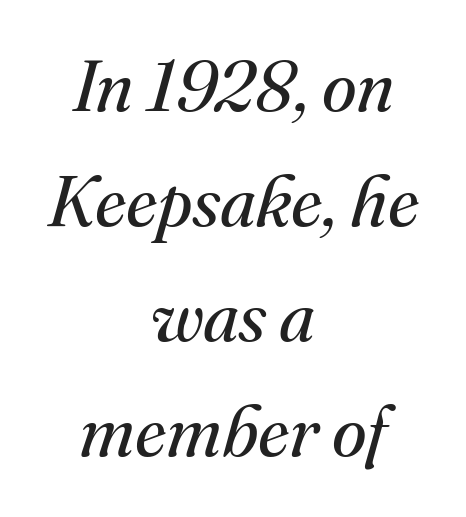
Q: Is the text bold? A: No.
Q: Is the text italic (slanted)? A: Yes, it leans right by about 16 degrees.
Q: Is the typeface a serif or a sans-serif typeface? A: Serif.
Q: Is the text underlined? A: No.
Q: How is the paragraph aligned? A: Centered.
Q: Is the spacing between letters normal or unusually wide? A: Normal.
Q: Is the spacing between lines tight, normal or loose? A: Normal.
Q: Width (condensed, normal, or wide)? A: Normal.
Q: Stroke contrast? A: Medium.
Q: x-height? A: Small.
Q: Monospaced? A: No.
